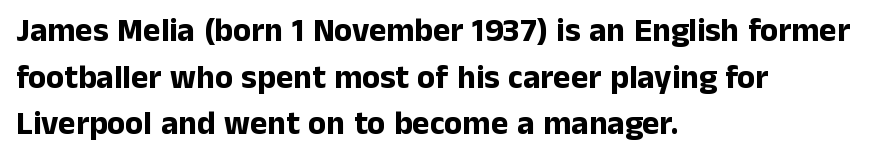
The image shows 33 px bold sans-serif type, upright; set left-aligned, normal line spacing (1.41x), normal letter spacing, not underlined; low stroke contrast and a medium x-height.
